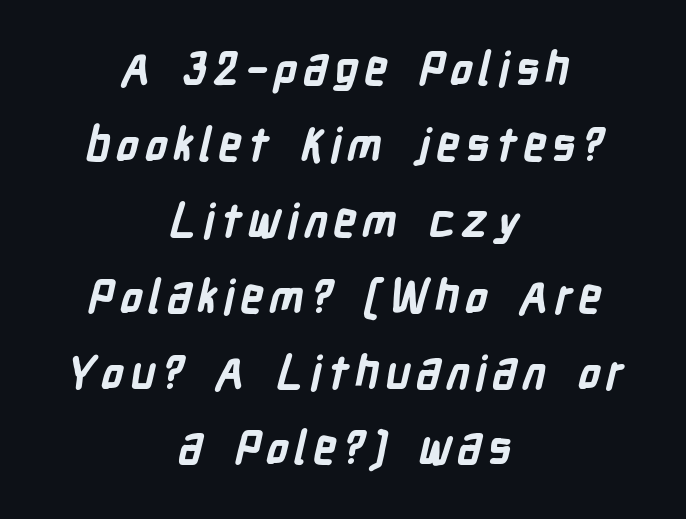
A typesetter would call this leading conventional body-copy spacing. The baseline area is clear. The passage shown is typed in a proportional face where columns would drift. Are there feet on the stems? There aren't — it's a sans.
